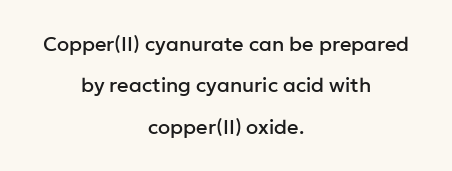
Q: Is the text italic (slanted)? A: No, it is upright.
Q: Is the text underlined? A: No.
Q: How is the paragraph aligned? A: Centered.
Q: Is the spacing between letters normal or unusually wide? A: Normal.
Q: Is the spacing between lines tight, normal or loose? A: Loose.
